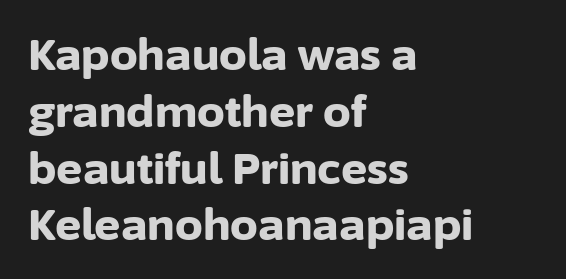
Q: Is the text bold? A: Yes.
Q: Is the text italic (slanted)? A: No, it is upright.
Q: Is the typeface a serif or a sans-serif typeface? A: Sans-serif.
Q: Is the text underlined? A: No.
Q: How is the paragraph aligned? A: Left-aligned.
Q: Is the spacing between letters normal or unusually wide? A: Normal.
Q: Is the spacing between lines tight, normal or loose? A: Normal.
Q: Width (condensed, normal, or wide)? A: Normal.
Q: Stroke contrast? A: Low.
Q: x-height? A: Medium.
Q: Monospaced? A: No.
